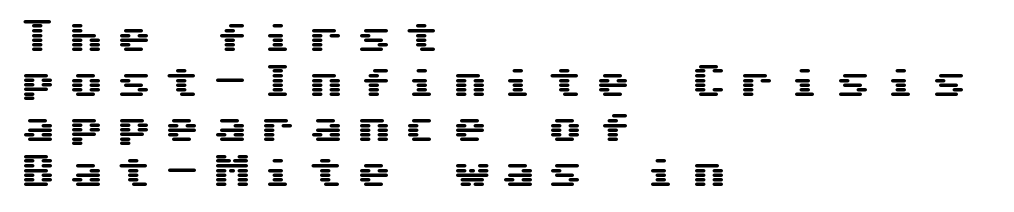
Q: Is the text italic (slanted)? A: No, it is upright.
Q: Is the typeface a serif or a sans-serif typeface? A: Sans-serif.
Q: Is the text underlined? A: No.
Q: How is the paragraph aligned? A: Left-aligned.
Q: Is the spacing between letters normal or unusually wide? A: Unusually wide.
Q: Is the spacing between lines tight, normal or loose? A: Normal.
Q: Width (condensed, normal, or wide)? A: Wide.
Q: Stroke contrast? A: Medium.
Q: x-height? A: Medium.
